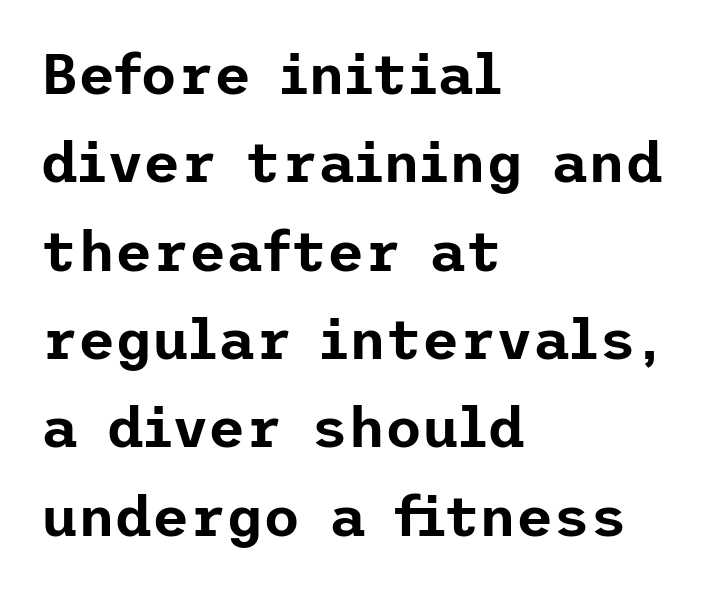
{"serif": "no", "italic": "no", "width": "normal", "stroke_contrast": "low", "x_height": "medium", "underline": "no", "align": "left", "line_spacing": "normal", "line_spacing_ratio": 1.55, "letter_spacing": "normal", "letter_spacing_em": 0.0, "glyph_px": 57}
